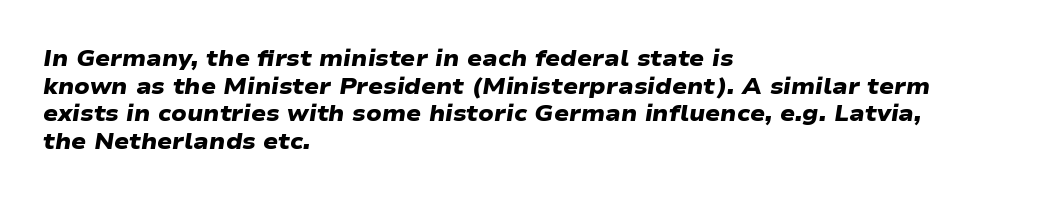
The image shows 22 px bold type; set left-aligned, normal line spacing (1.26x), normal letter spacing, not underlined.
